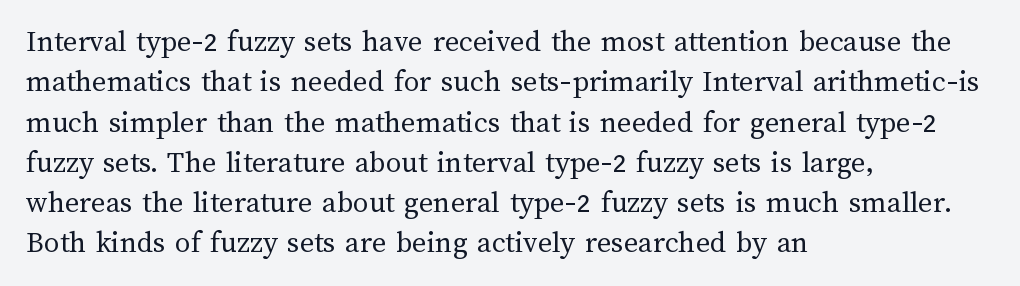
The image shows 31 px regular-weight type, upright; set left-aligned, normal line spacing (1.3x), normal letter spacing, not underlined; medium stroke contrast and a medium x-height.
